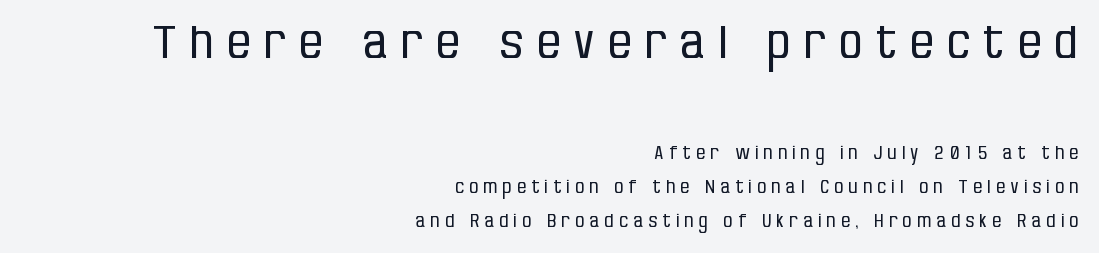
Compared with a typical body face, this is equally light or lighter still. Character widths vary here, with narrow letters taking less room than wide ones. Look at the glyph heights: the upper group is clearly the bigger setting. The space directly below the letters is spotless. Are there feet on the stems? There aren't — it's a sans.
